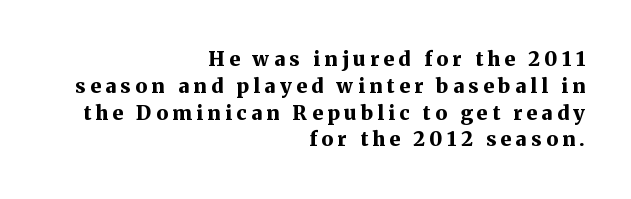
{"italic": "no", "bold": "yes", "underline": "no", "align": "right", "line_spacing": "normal", "line_spacing_ratio": 1.34, "letter_spacing": "wide", "letter_spacing_em": 0.22, "glyph_px": 20}
